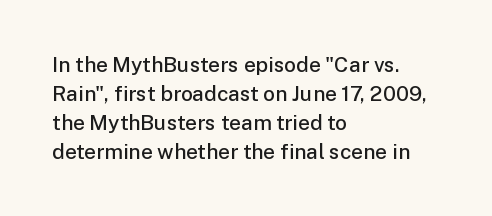
{"italic": "no", "bold": "semi", "underline": "no", "align": "left", "line_spacing": "normal", "line_spacing_ratio": 1.38, "letter_spacing": "normal", "letter_spacing_em": 0.0, "glyph_px": 21}
